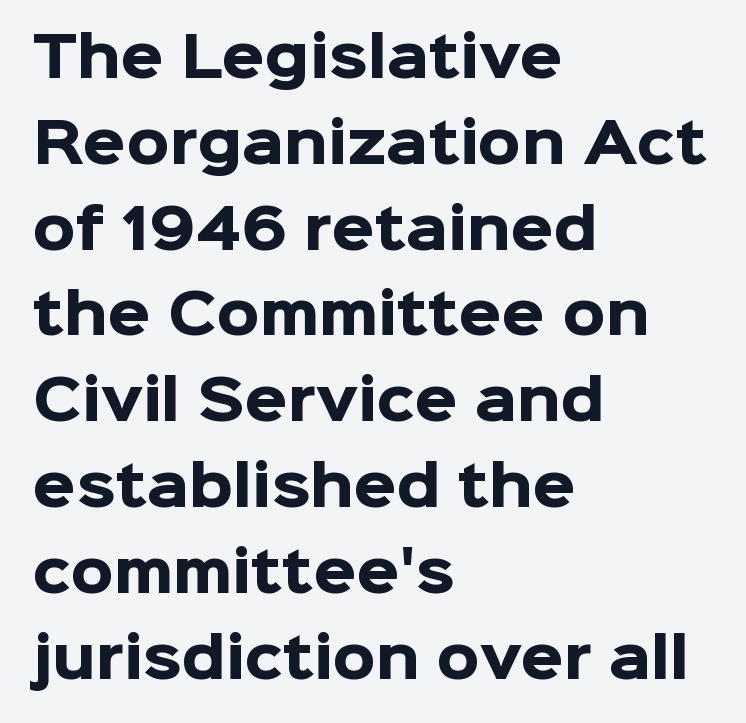
Students, observe: this is what conventionally led text looks like. These lines are set flush left with a ragged right edge. The passage shown is typed in a proportional face where columns would drift. The strip under each line holds only bare page. The face used here is rendered with its standard letterfit.
